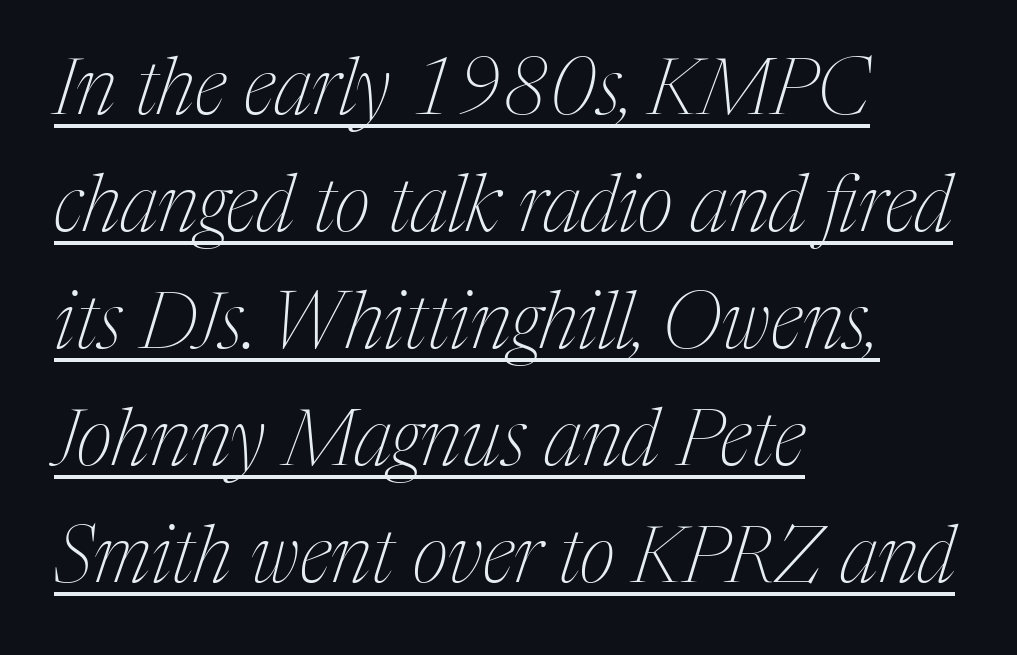
This block has exactly the height ordinary leading produces. Summary of weight: not heavy and not bold. Unlike a clean sans, this face finishes its strokes with serifs. Letter spacing: default. When letters slant like this, we call the style italic.
